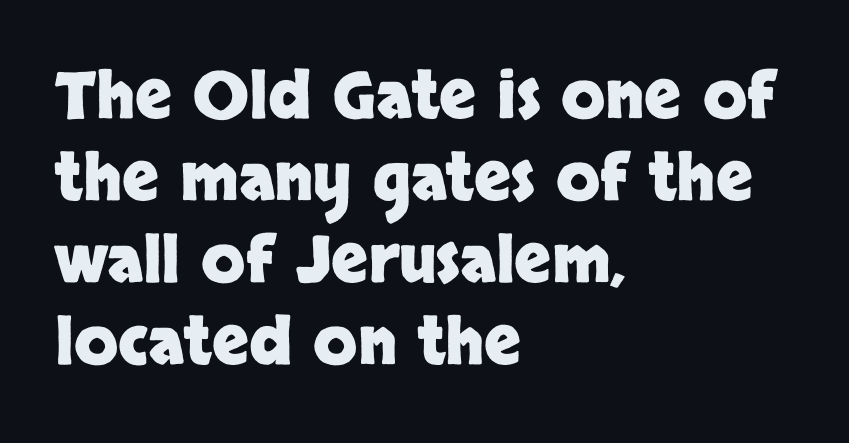
Q: Is the text bold? A: Yes.
Q: Is the text italic (slanted)? A: No, it is upright.
Q: Is the typeface a serif or a sans-serif typeface? A: Sans-serif.
Q: Is the text underlined? A: No.
Q: How is the paragraph aligned? A: Left-aligned.
Q: Is the spacing between letters normal or unusually wide? A: Normal.
Q: Is the spacing between lines tight, normal or loose? A: Normal.
Q: Width (condensed, normal, or wide)? A: Normal.
Q: Stroke contrast? A: Low.
Q: x-height? A: Large.
Q: Monospaced? A: No.
